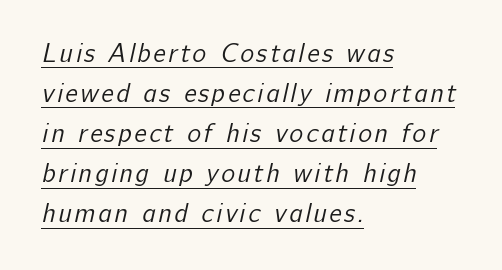
Q: Is the text bold? A: No.
Q: Is the text underlined? A: Yes.
Q: How is the paragraph aligned? A: Left-aligned.
Q: Is the spacing between lines tight, normal or loose? A: Normal.
